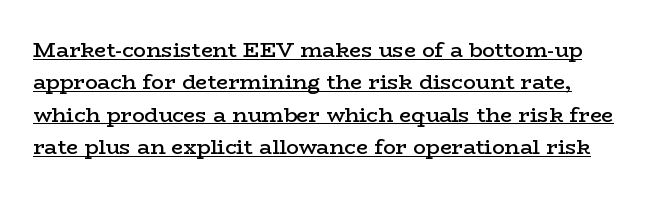
The image shows 21 px text type, upright; set left-aligned, normal line spacing (1.54x), normal letter spacing, underlined.
